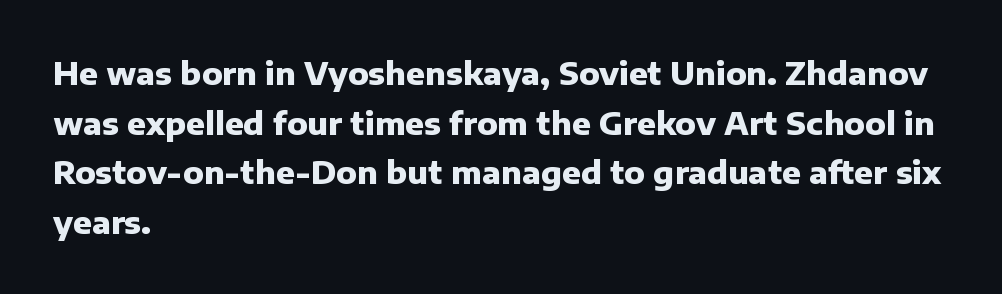
Think of a printed novel: that variable character pitch is what you see here. The passage shown stacks its lines at a standard gap. A sans-serif font was chosen for this passage. Line starts are locked; line ends wander.
